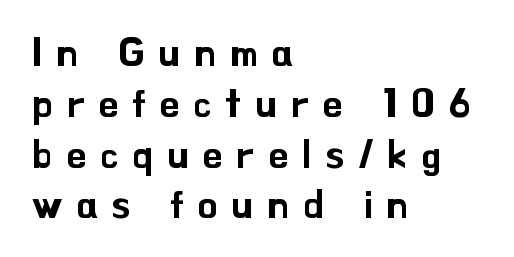
Quick note: interline space is typical. The rag falls on the right side of this text block. Words appear elongated and porous because spacing is wide. No feet cap the strokes, marking this as sans-serif type. The string is rendered with underlining switched off. This is roman type, the default non-slanted kind.
